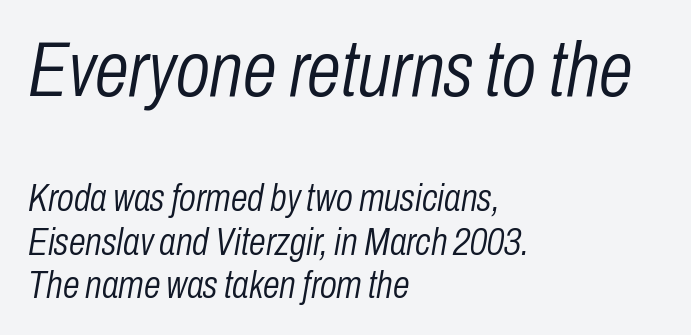
Q: Is the text bold? A: No.
Q: Is the text italic (slanted)? A: Yes, it leans right by about 10 degrees.
Q: Is the text underlined? A: No.
Q: How is the paragraph aligned? A: Left-aligned.
Q: Is the spacing between letters normal or unusually wide? A: Normal.
Q: Is the spacing between lines tight, normal or loose? A: Tight.
Q: Which block of text is set in a larger size, the first (top) or the second (bottom)? A: The first (top) one.
Q: Width (condensed, normal, or wide)? A: Condensed.
Q: Stroke contrast? A: Low.
Q: x-height? A: Medium.
Q: Monospaced? A: No.
